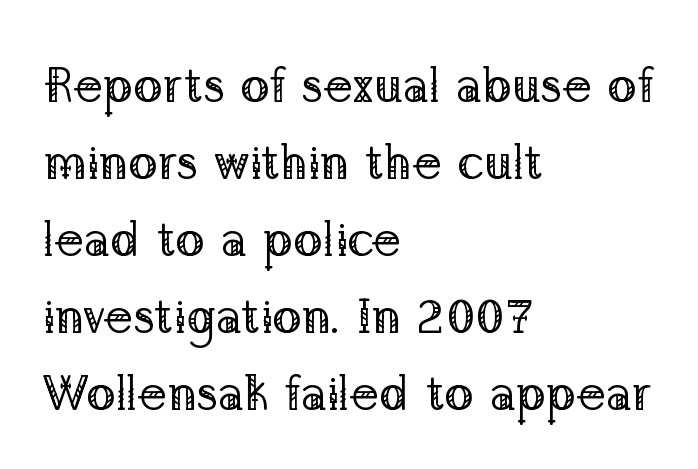
{"serif": "yes", "italic": "no", "bold": "no", "weight": "regular", "width": "normal", "stroke_contrast": "low", "x_height": "medium", "monospaced": "no", "underline": "no", "align": "left", "line_spacing": "normal", "line_spacing_ratio": 1.57, "letter_spacing": "normal", "letter_spacing_em": 0.0, "glyph_px": 49}
